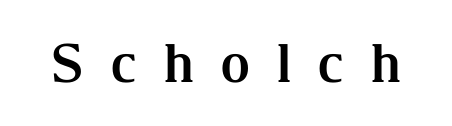
Q: Is the text bold? A: Yes.
Q: Is the text italic (slanted)? A: No, it is upright.
Q: Is the typeface a serif or a sans-serif typeface? A: Serif.
Q: Is the text underlined? A: No.
Q: Is the spacing between letters normal or unusually wide? A: Unusually wide.
Q: Width (condensed, normal, or wide)? A: Normal.
Q: Stroke contrast? A: Medium.
Q: x-height? A: Medium.
Q: Monospaced? A: No.
